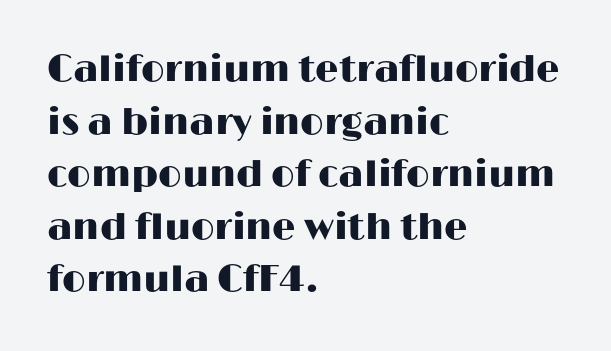
Q: Is the text italic (slanted)? A: No, it is upright.
Q: Is the typeface a serif or a sans-serif typeface? A: Sans-serif.
Q: Is the text underlined? A: No.
Q: How is the paragraph aligned? A: Left-aligned.
Q: Is the spacing between letters normal or unusually wide? A: Normal.
Q: Is the spacing between lines tight, normal or loose? A: Normal.
Q: Width (condensed, normal, or wide)? A: Wide.
Q: Stroke contrast? A: High.
Q: x-height? A: Medium.
Q: Monospaced? A: No.
